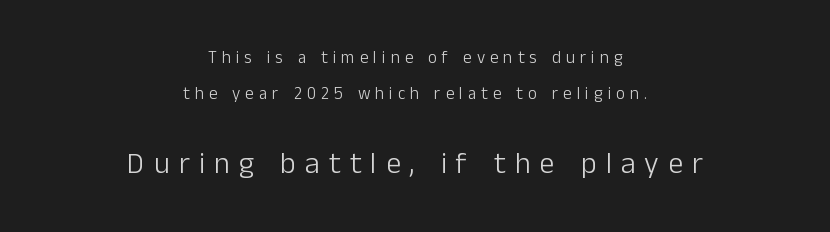
{"serif": "no", "italic": "no", "bold": "no", "weight": "light", "width": "normal", "stroke_contrast": "low", "x_height": "medium", "monospaced": "no", "underline": "no", "align": "center", "line_spacing": "loose", "line_spacing_ratio": 2.14, "letter_spacing": "wide", "letter_spacing_em": 0.3, "larger_block": "second", "size_ratio": 1.76, "glyph_px": 30}
